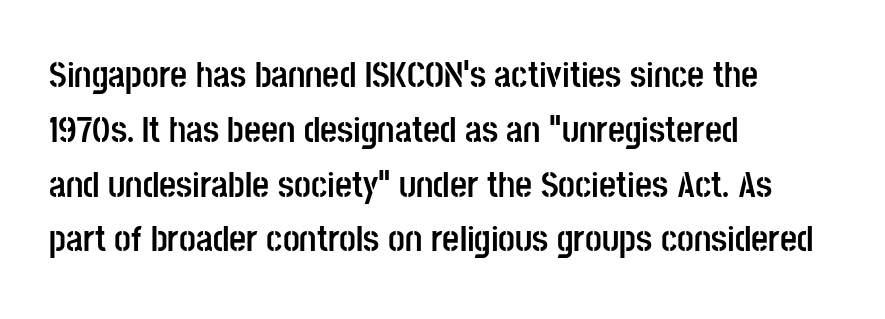
The image shows 37 px semibold, condensed sans-serif type, upright; set left-aligned, normal line spacing (1.48x), normal letter spacing, not underlined; low stroke contrast and a large x-height.
